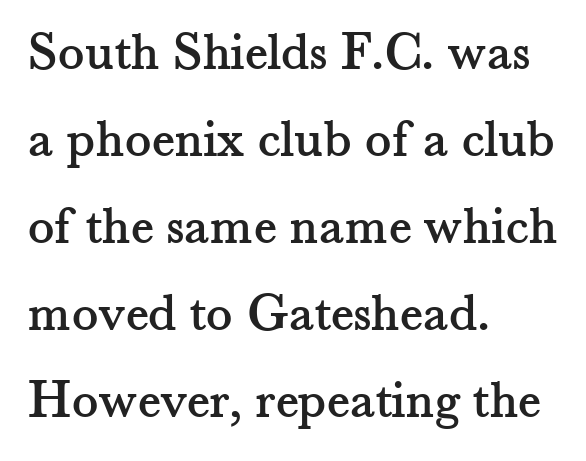
Q: Is the text italic (slanted)? A: No, it is upright.
Q: Is the typeface a serif or a sans-serif typeface? A: Serif.
Q: Is the text underlined? A: No.
Q: How is the paragraph aligned? A: Left-aligned.
Q: Is the spacing between letters normal or unusually wide? A: Normal.
Q: Is the spacing between lines tight, normal or loose? A: Normal.
Q: Width (condensed, normal, or wide)? A: Normal.
Q: Stroke contrast? A: Medium.
Q: x-height? A: Small.
Q: Monospaced? A: No.
